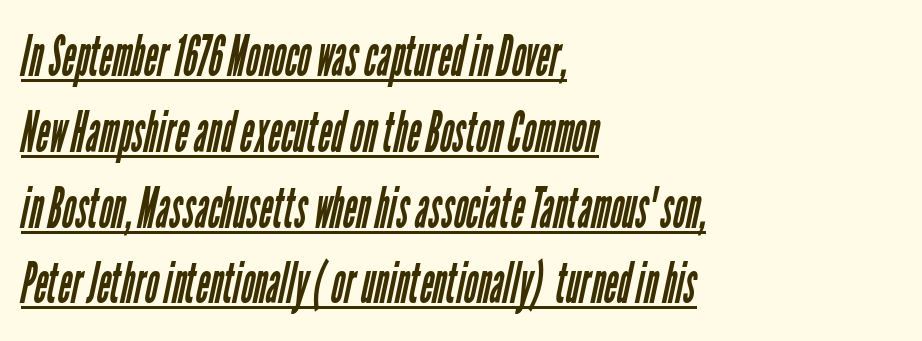
{"serif": "no", "bold": "no", "weight": "regular", "width": "condensed", "stroke_contrast": "low", "x_height": "medium", "monospaced": "no", "underline": "yes", "align": "left", "line_spacing": "normal", "line_spacing_ratio": 1.33, "letter_spacing": "normal", "letter_spacing_em": 0.0, "glyph_px": 57}
